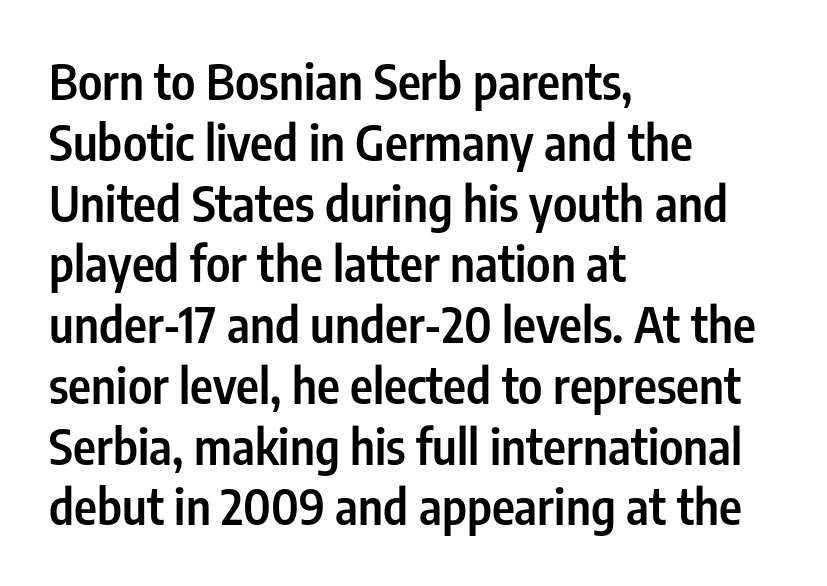
The image shows 49 px semibold, condensed sans-serif type, upright; set left-aligned, line spacing 1.24x, normal letter spacing, not underlined; low stroke contrast and a medium x-height.
